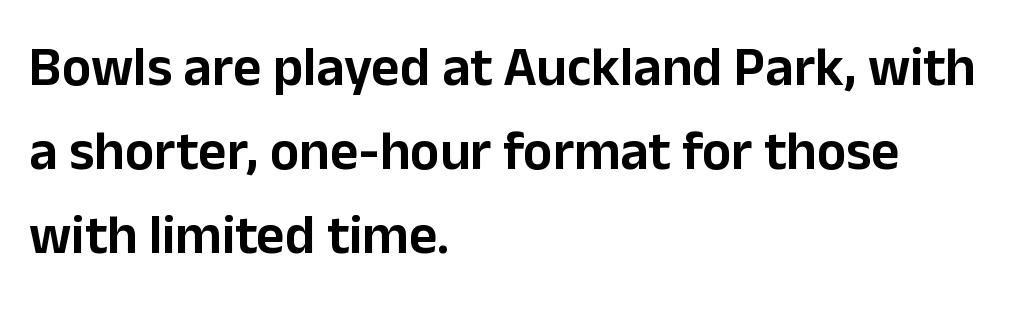
Q: Is the text italic (slanted)? A: No, it is upright.
Q: Is the typeface a serif or a sans-serif typeface? A: Sans-serif.
Q: Is the text underlined? A: No.
Q: How is the paragraph aligned? A: Left-aligned.
Q: Is the spacing between letters normal or unusually wide? A: Normal.
Q: Is the spacing between lines tight, normal or loose? A: Normal.
Q: Width (condensed, normal, or wide)? A: Normal.
Q: Stroke contrast? A: Low.
Q: x-height? A: Medium.
Q: Monospaced? A: No.
